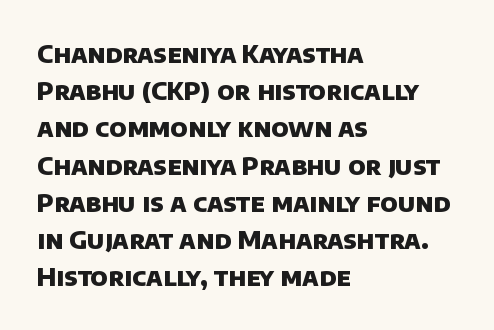
Weight: bold. Layout note: lines flush left. Summary of vertical rhythm: regular, with standard interline spacing. Plain, unruled lines of type. In terms of letterspacing, this is plain default setting.
